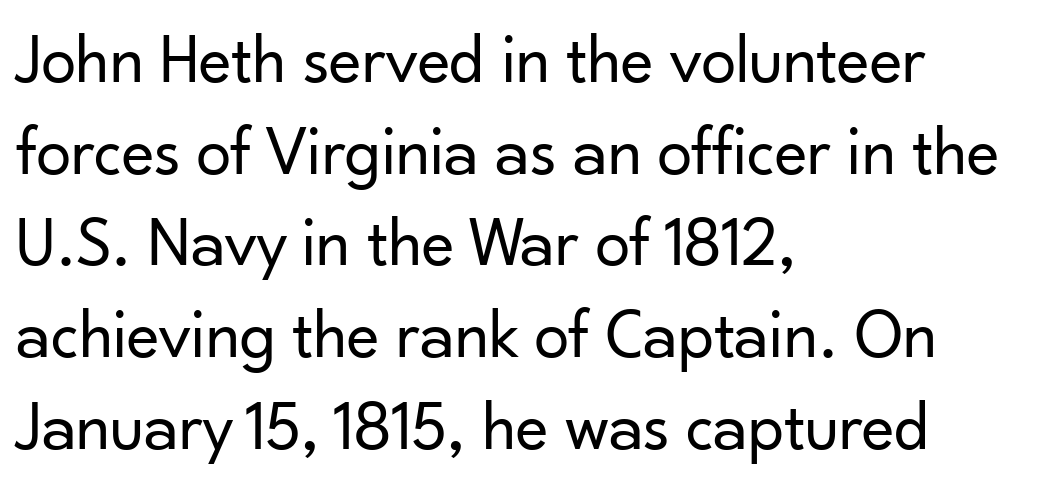
{"serif": "no", "italic": "no", "bold": "no", "weight": "regular", "width": "normal", "stroke_contrast": "low", "x_height": "small", "monospaced": "no", "underline": "no", "align": "left", "line_spacing": "normal", "line_spacing_ratio": 1.31, "letter_spacing": "normal", "letter_spacing_em": 0.0, "glyph_px": 70}
